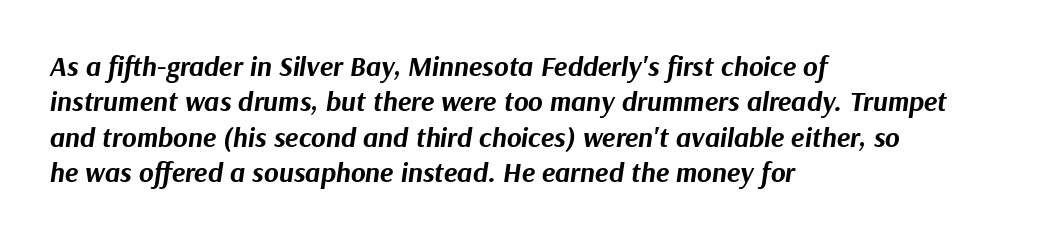
{"italic": "yes", "lean": "right", "slant_degrees": 9, "bold": "yes", "weight": "bold", "width": "normal", "stroke_contrast": "medium", "x_height": "medium", "monospaced": "no", "underline": "no", "align": "left", "line_spacing": "normal", "line_spacing_ratio": 1.26, "letter_spacing": "normal", "letter_spacing_em": 0.0, "glyph_px": 28}
